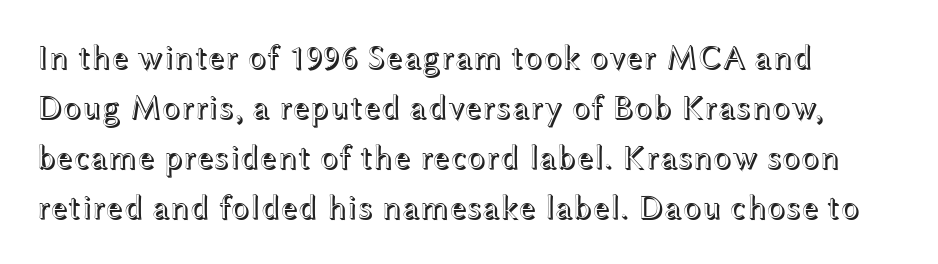
No word sits above an underline. Honestly, the letter spacing is just normal — you wouldn't notice it. Posture: straight, roman, zero tilt. The rendering uses natural spacing where letterforms have individual widths. The paragraph shown leans on its left margin.
